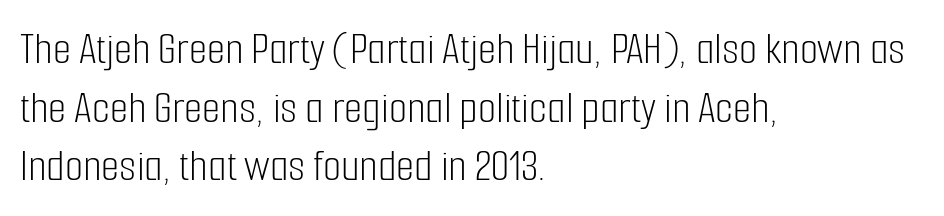
{"serif": "no", "italic": "no", "bold": "no", "weight": "light", "width": "condensed", "stroke_contrast": "low", "x_height": "medium", "monospaced": "no", "underline": "no", "align": "left", "line_spacing": "normal", "line_spacing_ratio": 1.25, "letter_spacing": "normal", "letter_spacing_em": 0.0, "glyph_px": 47}
